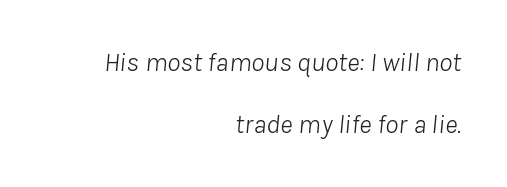
{"italic": "yes", "lean": "right", "slant_degrees": 8, "bold": "no", "underline": "no", "align": "right", "line_spacing": "loose", "line_spacing_ratio": 2.31, "letter_spacing": "normal", "letter_spacing_em": 0.0, "glyph_px": 27}
